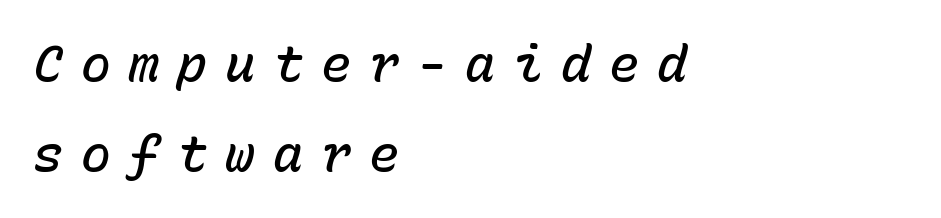
{"italic": "yes", "lean": "right", "slant_degrees": 15, "bold": "semi", "weight": "semibold", "width": "normal", "stroke_contrast": "low", "x_height": "medium", "monospaced": "yes", "underline": "no", "align": "left", "line_spacing_ratio": 1.81, "letter_spacing": "wide", "letter_spacing_em": 0.36, "glyph_px": 50}
